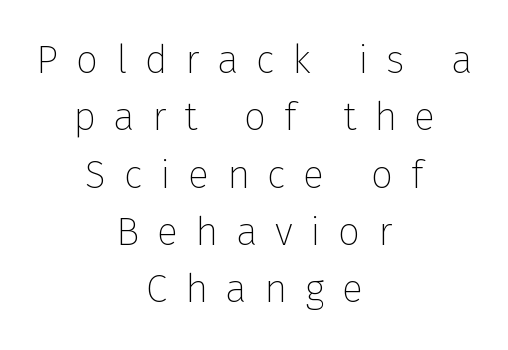
{"serif": "no", "italic": "no", "bold": "no", "weight": "thin", "width": "normal", "stroke_contrast": "low", "x_height": "medium", "monospaced": "no", "underline": "no", "align": "center", "line_spacing": "normal", "line_spacing_ratio": 1.47, "letter_spacing": "wide", "letter_spacing_em": 0.46, "glyph_px": 39}
